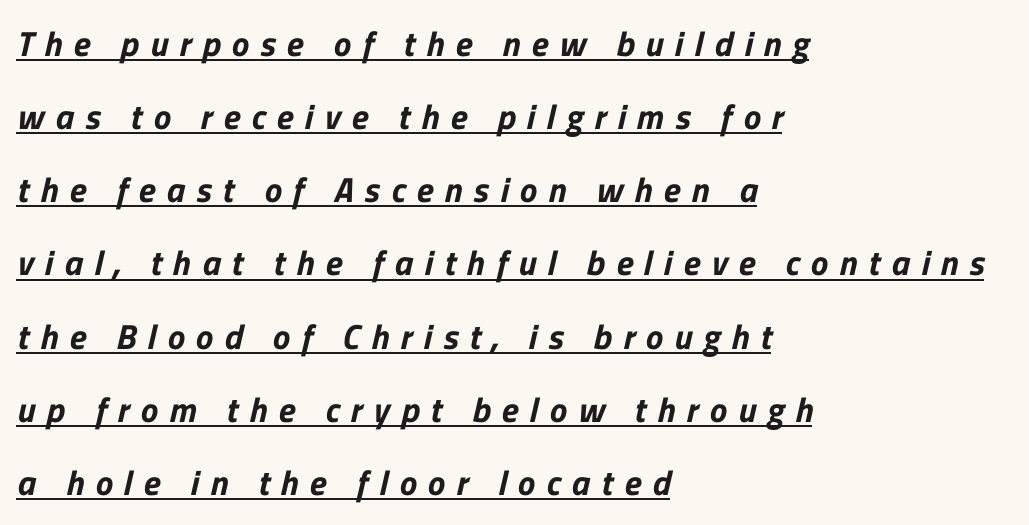
Rows of type keep a wide berth in the vertical direction. Here the designer chose a conventional face with non-uniform glyph widths. This sample uses expanded letter spacing, leaving extra air between glyphs. This is sans-serif lettering, the kind often seen on screens and signage. Compared with undecorated copy, this sample adds a rule below the words. Line beginnings align vertically; line endings do not.
